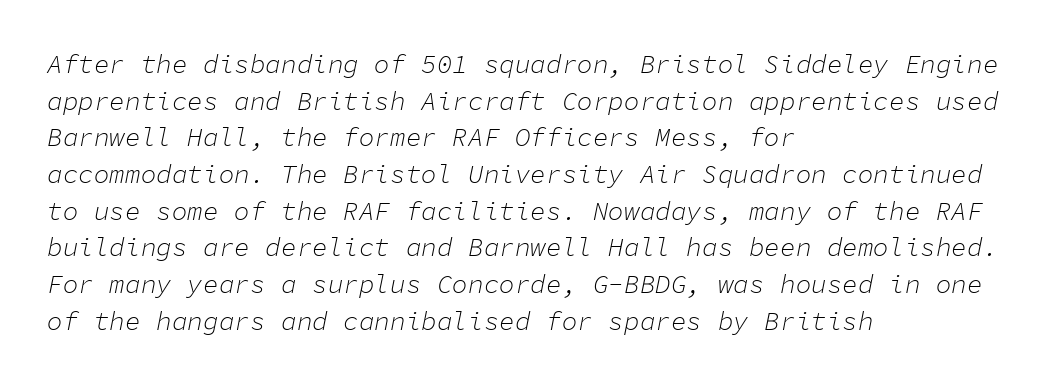
{"italic": "yes", "lean": "right", "slant_degrees": 11, "bold": "no", "underline": "no", "align": "left", "line_spacing": "normal", "line_spacing_ratio": 1.41, "letter_spacing": "normal", "letter_spacing_em": 0.0, "glyph_px": 26}
